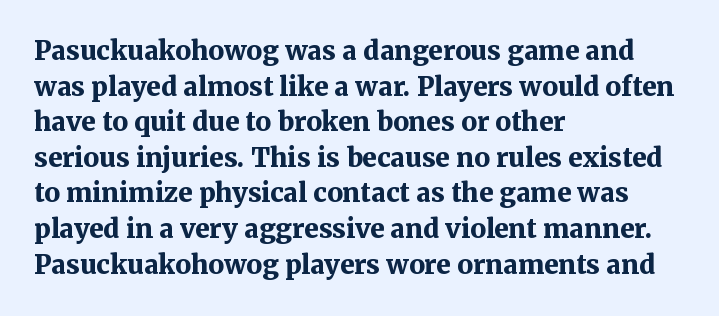
{"italic": "no", "bold": "yes", "underline": "no", "align": "left", "line_spacing": "normal", "line_spacing_ratio": 1.37, "letter_spacing": "normal", "letter_spacing_em": 0.0, "glyph_px": 26}
